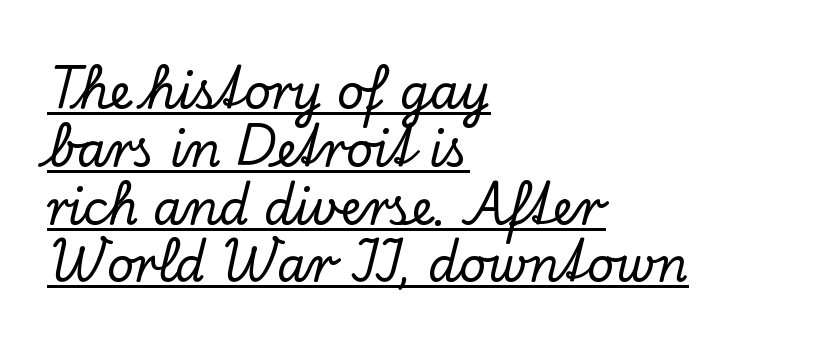
Honestly, the underline is the first thing you notice here. No extra tracking has been applied to these lines. Alignment: flush left. This sample has the flowing, uneven cadence of proportional lettering.
